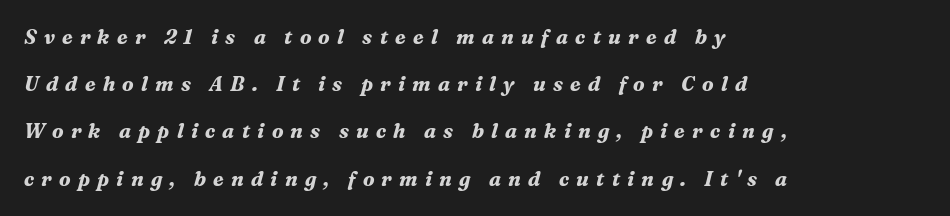
Spacing between characters has been opened up far beyond the box default. Beneath every word, the page is bare. Slanted lettering throughout. Caption: bold face, heavy strokes. The paragraph has a hard left edge and a soft right edge. Horizontal bands of white between lines are thick stripes.
